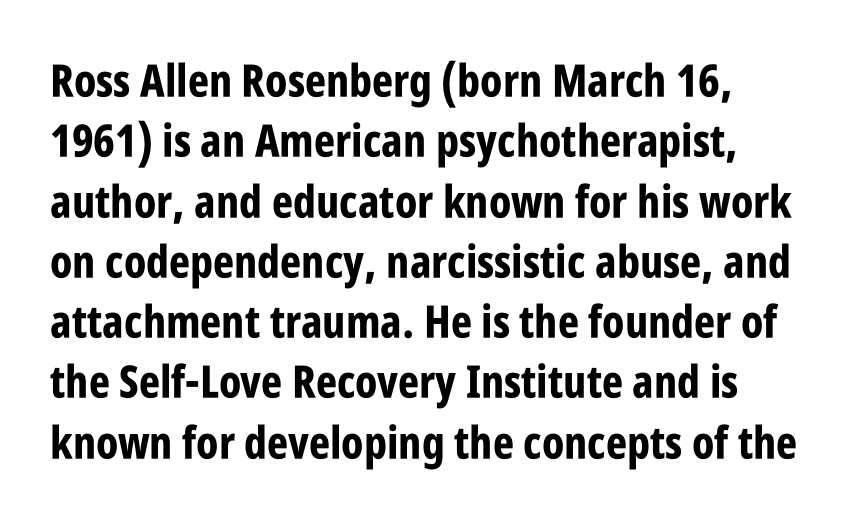
Q: Is the text bold? A: Yes.
Q: Is the text italic (slanted)? A: No, it is upright.
Q: Is the typeface a serif or a sans-serif typeface? A: Sans-serif.
Q: Is the text underlined? A: No.
Q: Is the spacing between letters normal or unusually wide? A: Normal.
Q: Is the spacing between lines tight, normal or loose? A: Normal.
Q: Width (condensed, normal, or wide)? A: Condensed.
Q: Stroke contrast? A: Low.
Q: x-height? A: Large.
Q: Monospaced? A: No.
